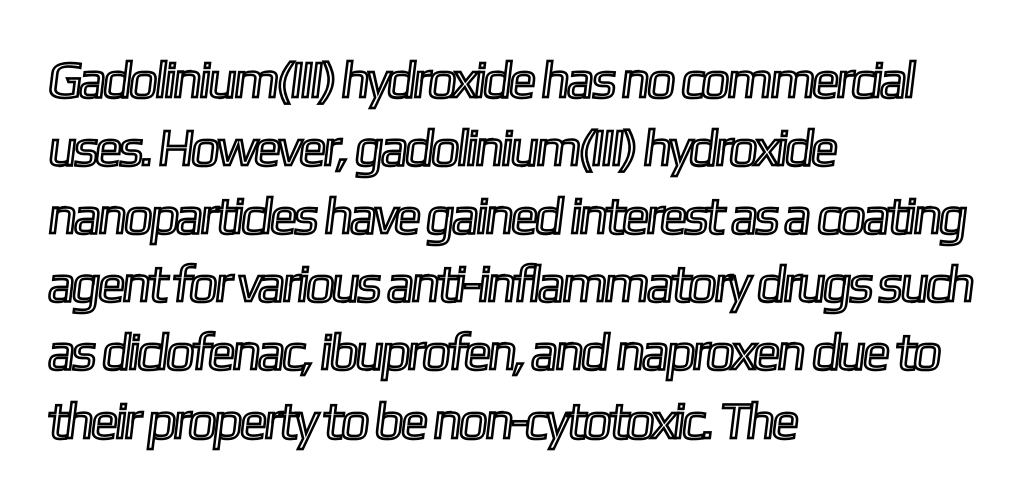
This sample keeps an unexceptional amount of space between lines. Has an underline been added? It has not. The setting favours the left margin, as ordinary paragraphs usually do. Is this a fixed-width face? No — the glyphs have proportional, varying widths. These lines keep a tight, regular rhythm from letter to letter.
